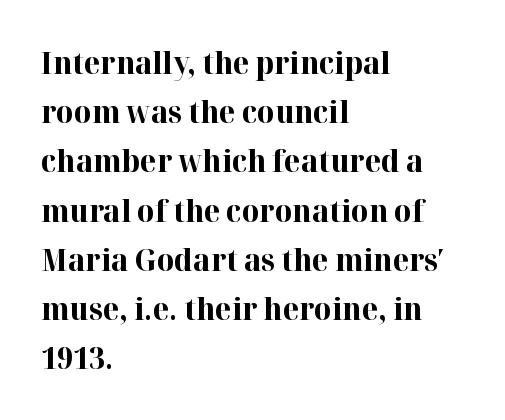
The image shows 30 px bold serif type, upright; set left-aligned, normal line spacing (1.64x), normal letter spacing, not underlined; high stroke contrast and a medium x-height.
